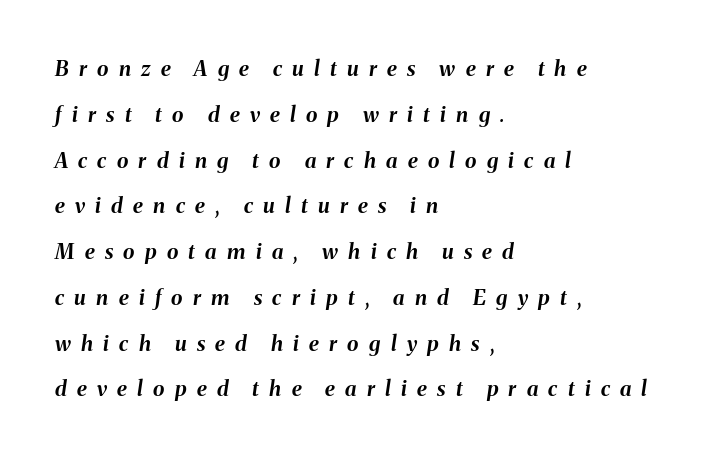
Q: Is the text bold? A: Yes.
Q: Is the text italic (slanted)? A: Yes, it leans right by about 8 degrees.
Q: Is the text underlined? A: No.
Q: How is the paragraph aligned? A: Left-aligned.
Q: Is the spacing between letters normal or unusually wide? A: Unusually wide.
Q: Is the spacing between lines tight, normal or loose? A: Loose.
